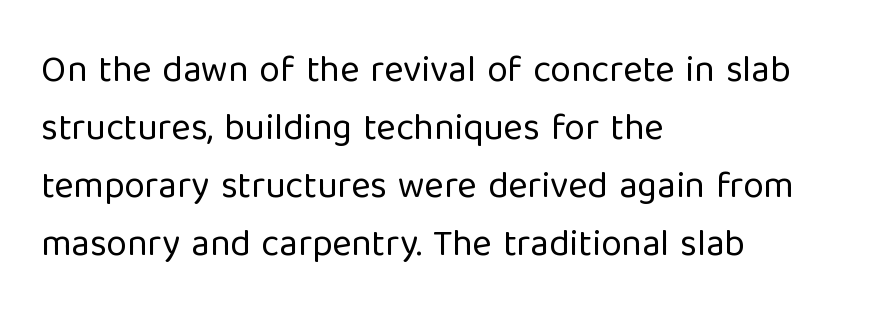
{"serif": "no", "italic": "no", "bold": "no", "weight": "regular", "width": "normal", "stroke_contrast": "low", "x_height": "medium", "monospaced": "no", "underline": "no", "align": "left", "line_spacing": "normal", "line_spacing_ratio": 1.57, "letter_spacing": "normal", "letter_spacing_em": 0.0, "glyph_px": 37}
